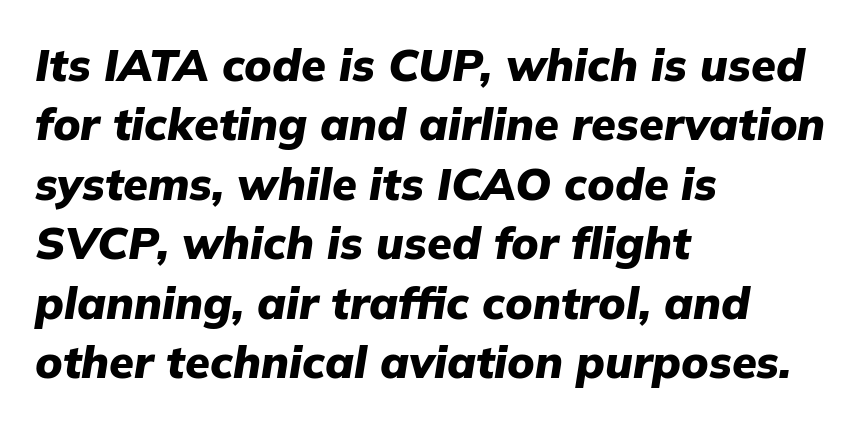
{"italic": "yes", "lean": "right", "slant_degrees": 9, "bold": "yes", "weight": "heavy", "width": "normal", "stroke_contrast": "low", "x_height": "medium", "monospaced": "no", "underline": "no", "align": "left", "line_spacing": "normal", "line_spacing_ratio": 1.32, "letter_spacing": "normal", "letter_spacing_em": 0.0, "glyph_px": 45}
